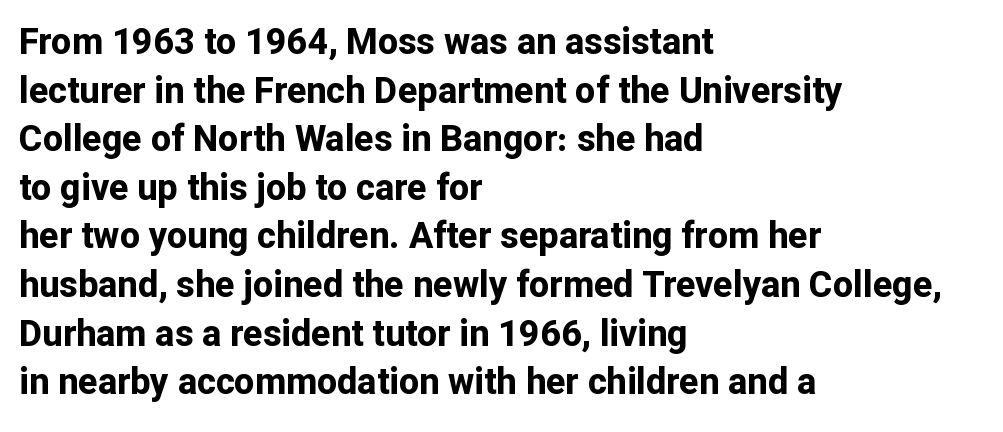
The image shows 36 px bold sans-serif type, upright; set left-aligned, normal line spacing (1.35x), normal letter spacing, not underlined; low stroke contrast and a medium x-height.
